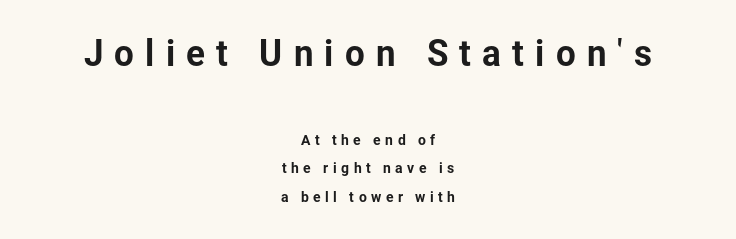
Here the first block reads like a headline and the second like body copy. The line-height multiplier appears high, well above default. This sample uses an upright cut, with every glyph sitting square on the baseline. The tracking reads as deliberately expanded to a designer's eye.
